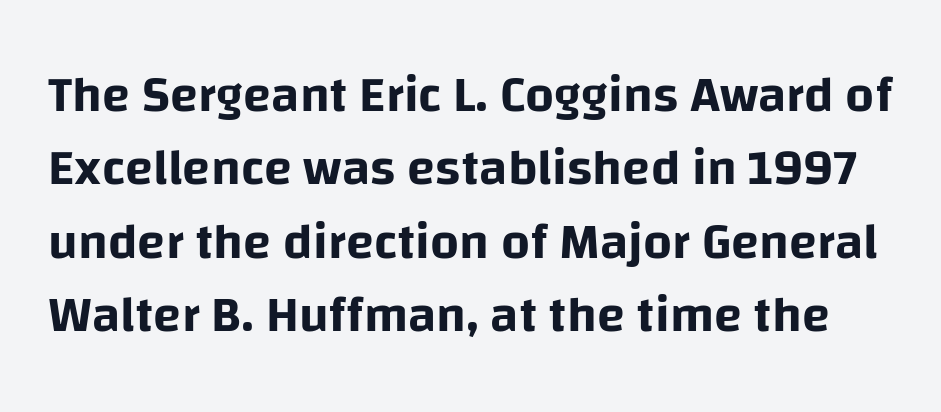
{"serif": "no", "italic": "no", "width": "normal", "stroke_contrast": "low", "x_height": "large", "monospaced": "no", "underline": "no", "line_spacing": "normal", "line_spacing_ratio": 1.44, "letter_spacing": "normal", "letter_spacing_em": 0.0, "glyph_px": 51}
